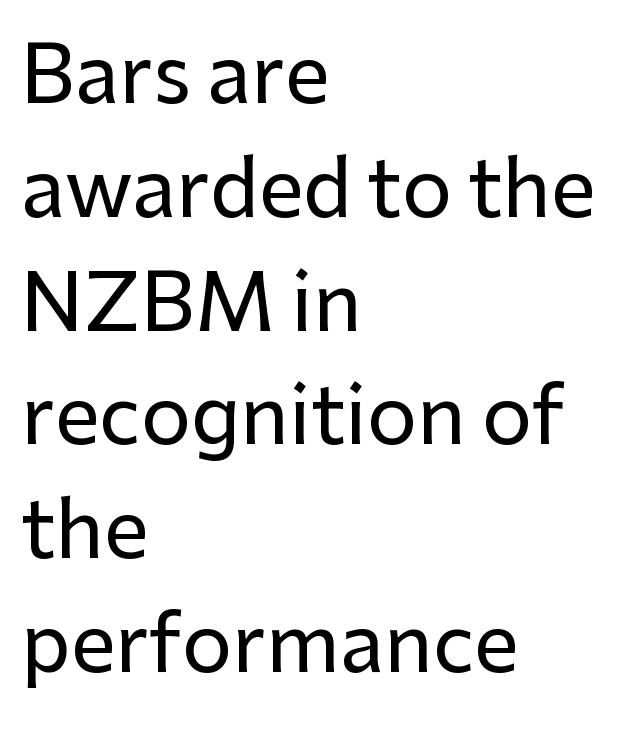
Q: Is the text italic (slanted)? A: No, it is upright.
Q: Is the typeface a serif or a sans-serif typeface? A: Sans-serif.
Q: Is the text underlined? A: No.
Q: How is the paragraph aligned? A: Left-aligned.
Q: Is the spacing between letters normal or unusually wide? A: Normal.
Q: Is the spacing between lines tight, normal or loose? A: Normal.
Q: Width (condensed, normal, or wide)? A: Normal.
Q: Stroke contrast? A: Low.
Q: x-height? A: Medium.
Q: Monospaced? A: No.
